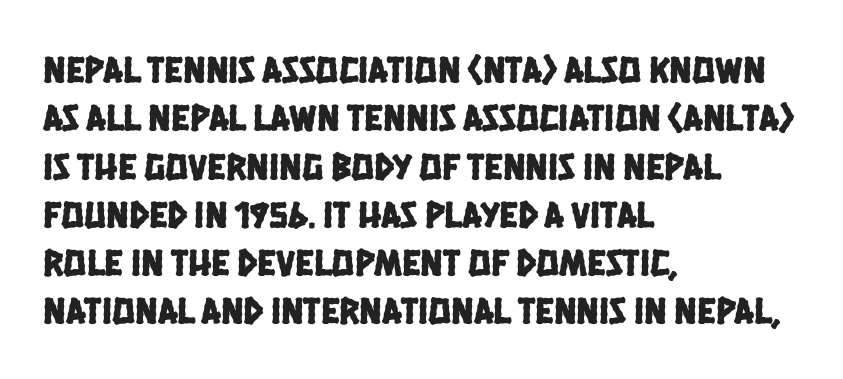
The image shows 38 px condensed sans-serif type; set left-aligned, normal line spacing (1.27x), normal letter spacing, not underlined; low stroke contrast and a large x-height.
